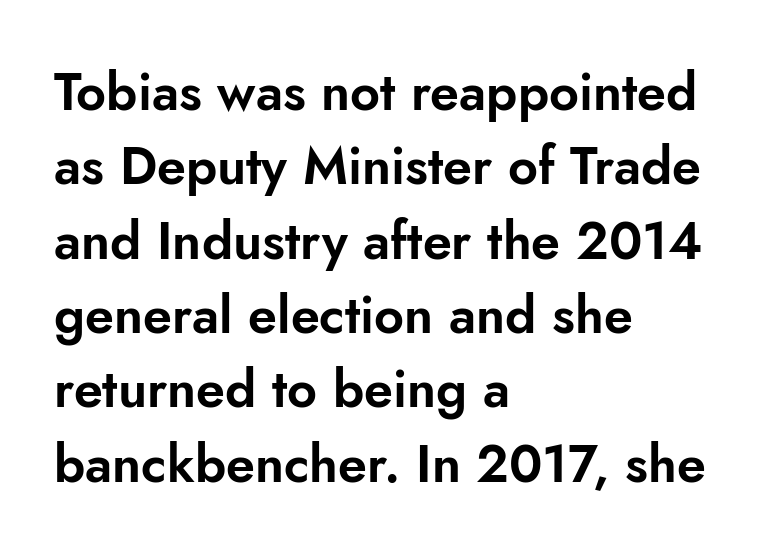
The image shows 52 px sans-serif type, upright; set left-aligned, normal line spacing (1.43x), normal letter spacing, not underlined; low stroke contrast and a small x-height.
